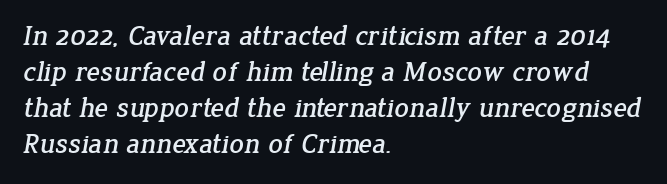
{"serif": "yes", "width": "normal", "stroke_contrast": "low", "x_height": "medium", "monospaced": "no", "underline": "no", "align": "left", "line_spacing": "normal", "line_spacing_ratio": 1.29, "letter_spacing": "normal", "letter_spacing_em": 0.0, "glyph_px": 28}
